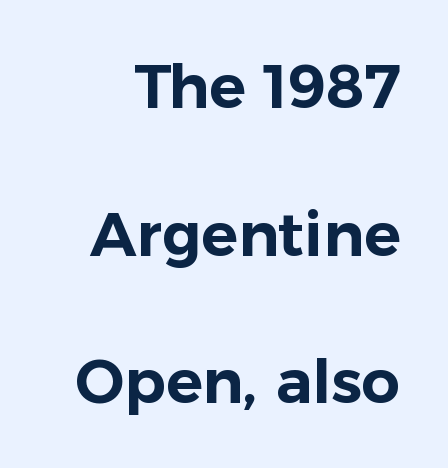
The gap between lines stays unmarked. Compared with typical body copy, the letter spacing here is the same. Students, observe: this is what heavily led, spacious text looks like. Classification — sans serif. A typesetter would call this proportional, since set widths differ per character. The specimen reads as upright at a glance.
